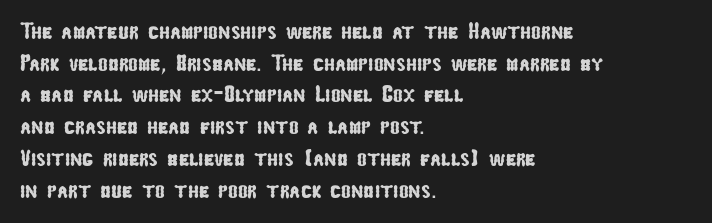
{"underline": "no", "align": "left", "line_spacing": "normal", "line_spacing_ratio": 1.38, "letter_spacing": "normal", "letter_spacing_em": 0.0, "glyph_px": 23}
